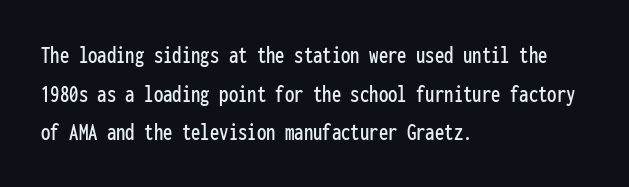
Q: Is the text italic (slanted)? A: No, it is upright.
Q: Is the text underlined? A: No.
Q: How is the paragraph aligned? A: Left-aligned.
Q: Is the spacing between letters normal or unusually wide? A: Normal.
Q: Is the spacing between lines tight, normal or loose? A: Normal.
